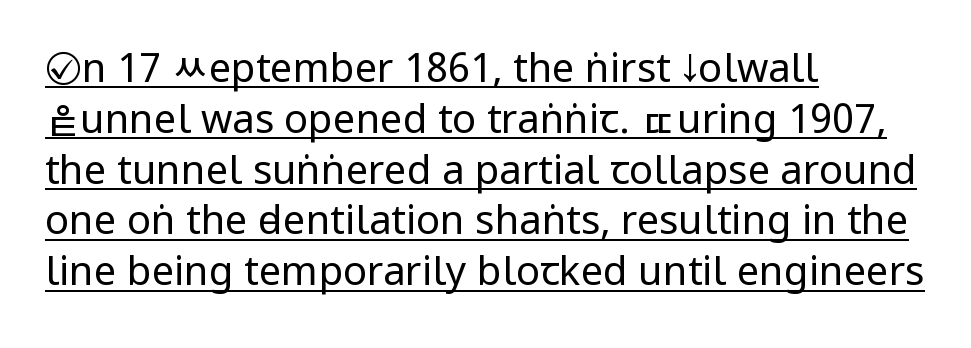
The image shows 40 px regular-weight, condensed sans-serif type, upright; set left-aligned, normal line spacing (1.27x), normal letter spacing, underlined; low stroke contrast.
